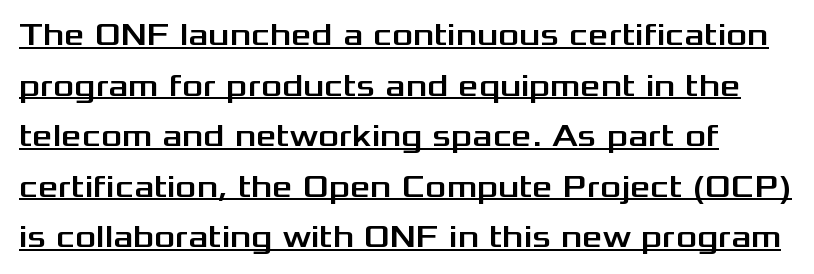
{"serif": "no", "italic": "no", "width": "wide", "stroke_contrast": "medium", "x_height": "medium", "monospaced": "no", "underline": "yes", "line_spacing": "normal", "line_spacing_ratio": 1.58, "letter_spacing": "normal", "letter_spacing_em": 0.0, "glyph_px": 32}
